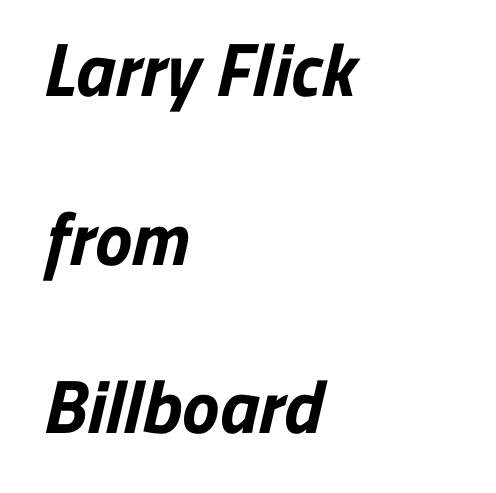
The image shows 75 px bold sans-serif type; set left-aligned, loose line spacing (2.25x), normal letter spacing, not underlined; low stroke contrast and a medium x-height.
